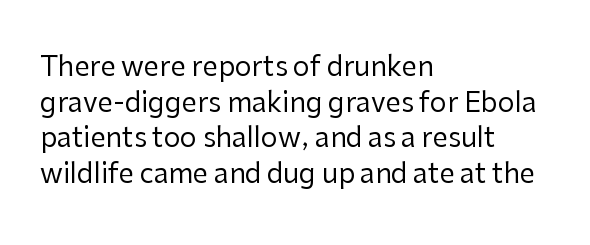
The image shows 27 px text type, upright; set left-aligned, normal line spacing (1.32x), normal letter spacing, not underlined.
